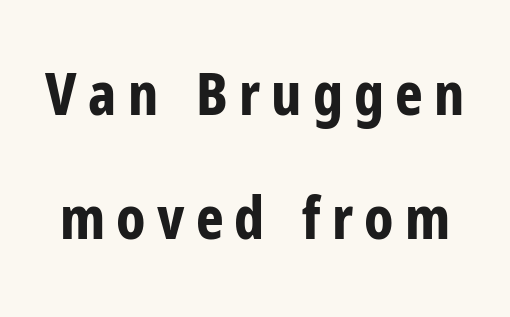
The image shows 59 px bold, condensed sans-serif type, upright; set loose line spacing (2.11x), not underlined; low stroke contrast and a medium x-height.
